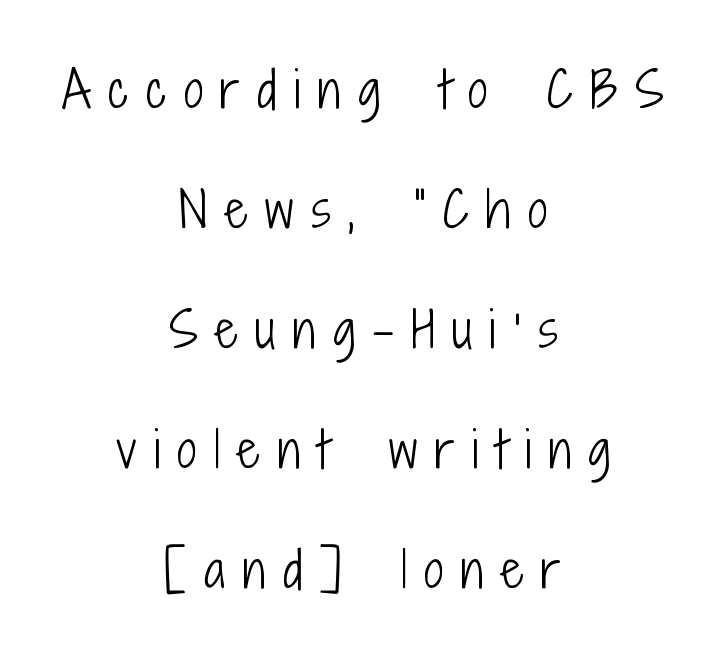
Only glyphs here, with clear space below each row. Casual observation: everything's sitting right in the middle. These lines were composed using upright roman letters. Heft: none added — not bold. Font category for this specimen: sans-serif.
